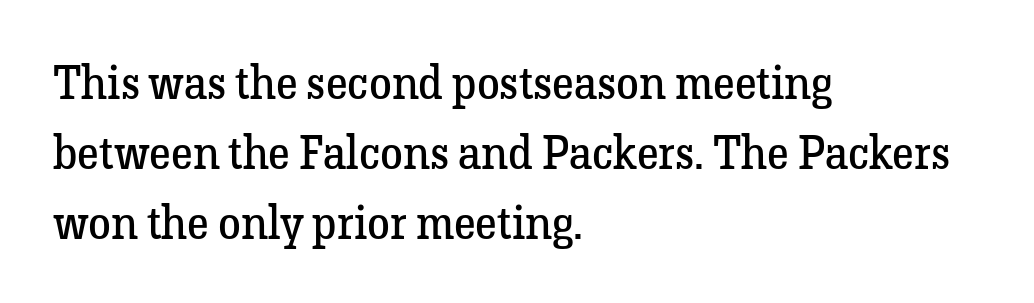
Q: Is the text bold? A: No.
Q: Is the text italic (slanted)? A: No, it is upright.
Q: Is the typeface a serif or a sans-serif typeface? A: Serif.
Q: Is the text underlined? A: No.
Q: How is the paragraph aligned? A: Left-aligned.
Q: Is the spacing between letters normal or unusually wide? A: Normal.
Q: Is the spacing between lines tight, normal or loose? A: Normal.
Q: Width (condensed, normal, or wide)? A: Normal.
Q: Stroke contrast? A: Low.
Q: x-height? A: Medium.
Q: Monospaced? A: No.
